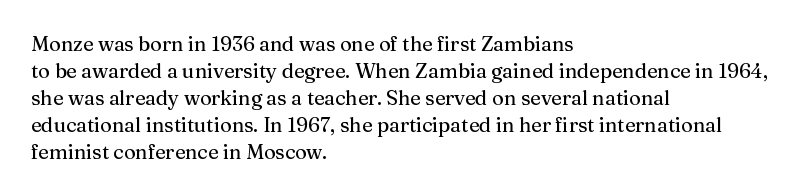
{"italic": "no", "underline": "no", "align": "left", "line_spacing": "normal", "line_spacing_ratio": 1.35, "letter_spacing": "normal", "letter_spacing_em": 0.0, "glyph_px": 20}
